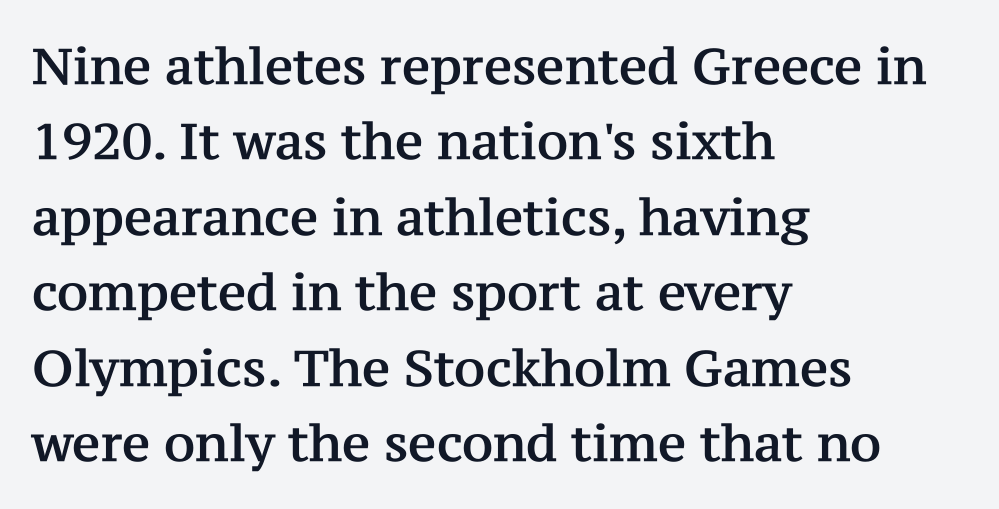
The image shows 50 px serif type, upright; set left-aligned, normal line spacing (1.51x), normal letter spacing, not underlined; medium stroke contrast and a medium x-height.
